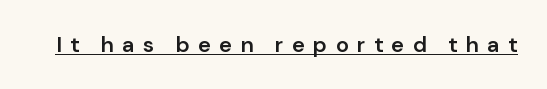
{"italic": "no", "bold": "semi", "underline": "yes", "letter_spacing": "wide", "letter_spacing_em": 0.37, "glyph_px": 22}
